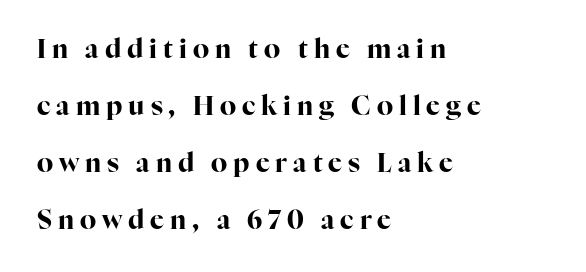
Q: Is the text bold? A: Yes.
Q: Is the text italic (slanted)? A: No, it is upright.
Q: Is the text underlined? A: No.
Q: How is the paragraph aligned? A: Left-aligned.
Q: Is the spacing between letters normal or unusually wide? A: Unusually wide.
Q: Is the spacing between lines tight, normal or loose? A: Loose.
